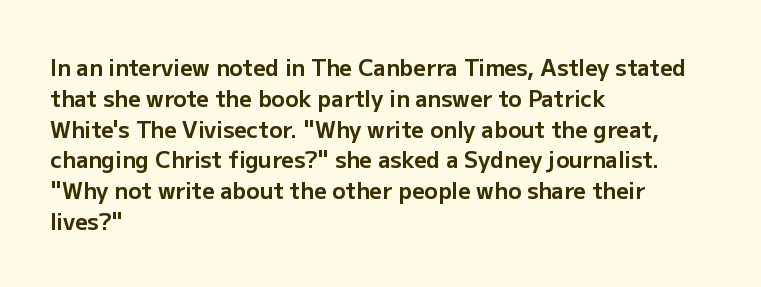
No italicization has been applied; the sample stays upright. The line-height multiplier appears to be the usual default. The face used here has the dense, thick strokes of a bold. Clear beneath every line of the passage. Each word holds together tightly as a unit, with standard inter-letter gaps. The typesetter chose a ragged-right arrangement here.
